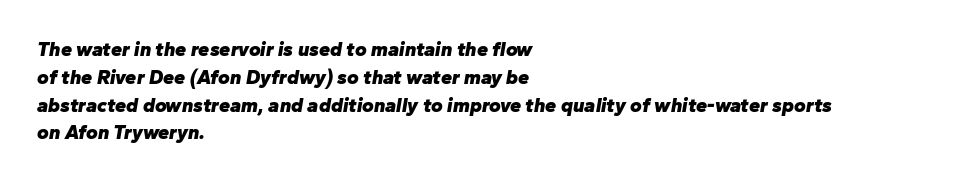
What's the leading like? Ordinary, nothing unusual. How are the letters spaced? Ordinarily, with no added tracking. Every row of glyphs begins at an identical x-position on the left. The rendering applies a slant to the glyphs. As a designer I'd log this as weight 700, bold. The space directly below the letters is spotless.
